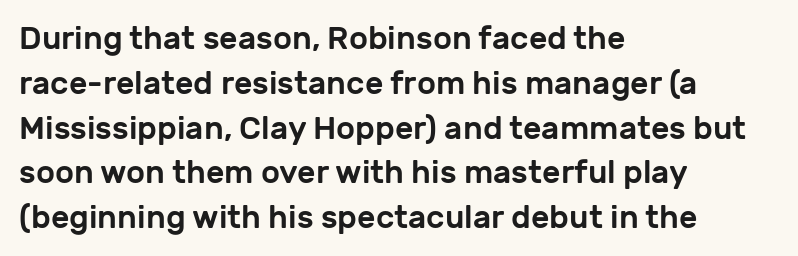
Proportional: the letters do not fall into vertical columns. Compared with typical paragraphs, the rows here are spaced about the same. The letters stand upright; this is a roman face. Notice how the passage keeps a crisp vertical edge on the left only. Inter-character spacing is left at the font's built-in metrics. The rendering shows plain stroke endings on the letterforms — a sans-serif design.
